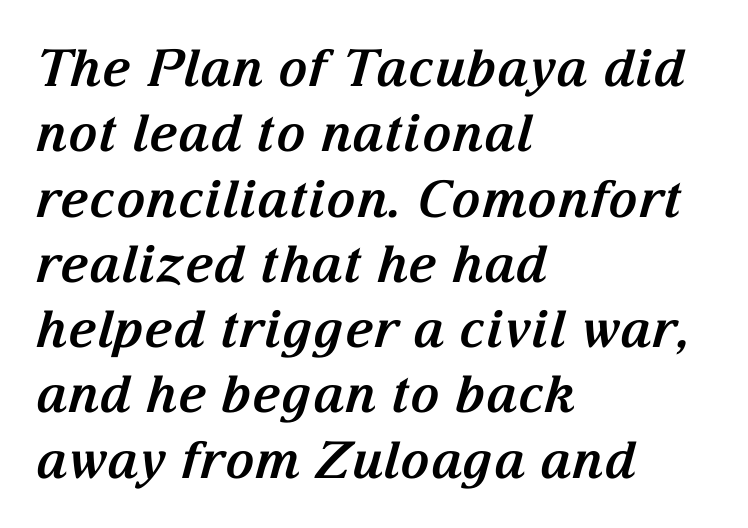
The image shows 51 px bold serif type, italic (leaning right); set left-aligned, normal line spacing (1.28x), normal letter spacing, not underlined; medium stroke contrast and a medium x-height.
